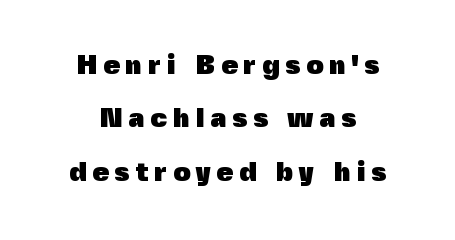
{"italic": "no", "bold": "yes", "underline": "no", "line_spacing": "loose", "line_spacing_ratio": 1.98, "letter_spacing": "wide", "letter_spacing_em": 0.21, "glyph_px": 27}
